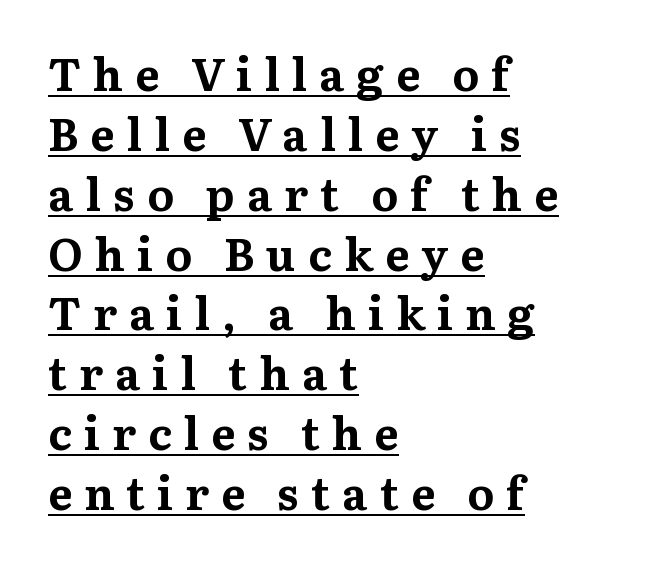
{"serif": "yes", "italic": "no", "bold": "yes", "weight": "bold", "width": "normal", "stroke_contrast": "medium", "x_height": "medium", "monospaced": "no", "underline": "yes", "align": "left", "line_spacing": "normal", "line_spacing_ratio": 1.33, "letter_spacing": "wide", "letter_spacing_em": 0.27, "glyph_px": 45}
